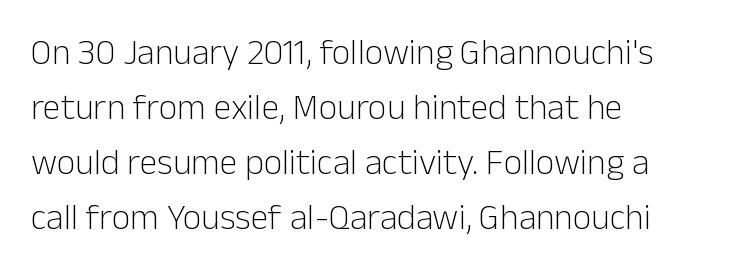
Q: Is the text bold? A: No.
Q: Is the text italic (slanted)? A: No, it is upright.
Q: Is the typeface a serif or a sans-serif typeface? A: Sans-serif.
Q: Is the text underlined? A: No.
Q: How is the paragraph aligned? A: Left-aligned.
Q: Is the spacing between letters normal or unusually wide? A: Normal.
Q: Is the spacing between lines tight, normal or loose? A: Normal.
Q: Width (condensed, normal, or wide)? A: Normal.
Q: Stroke contrast? A: Low.
Q: x-height? A: Medium.
Q: Monospaced? A: No.
